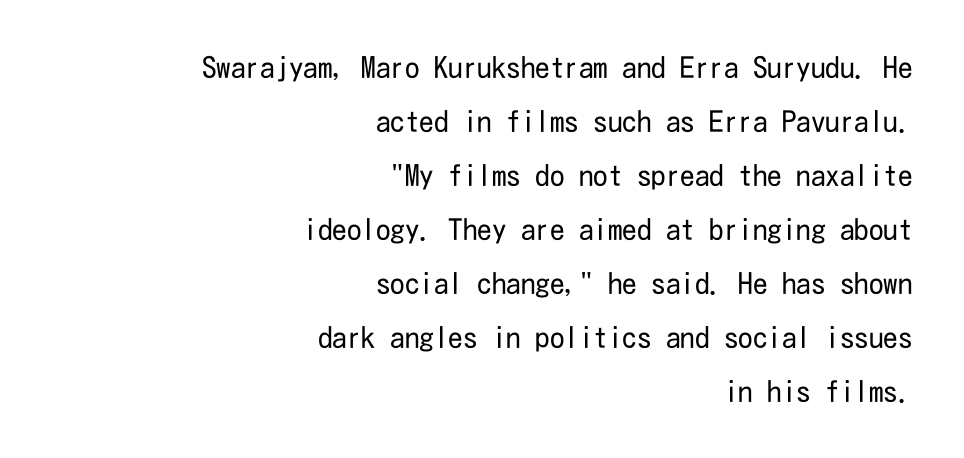
The image shows 29 px regular-weight, condensed sans-serif type, upright; set right-aligned, line spacing 1.86x, normal letter spacing, not underlined; low stroke contrast and a medium x-height.
